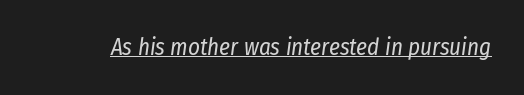
Compared with ordinary roman type, these characters are visibly tilted. Caption: face not bold, strokes unweighted. The specimen includes a rule beneath the text block's lines. Compared with typical body copy, the letter spacing here is the same.
